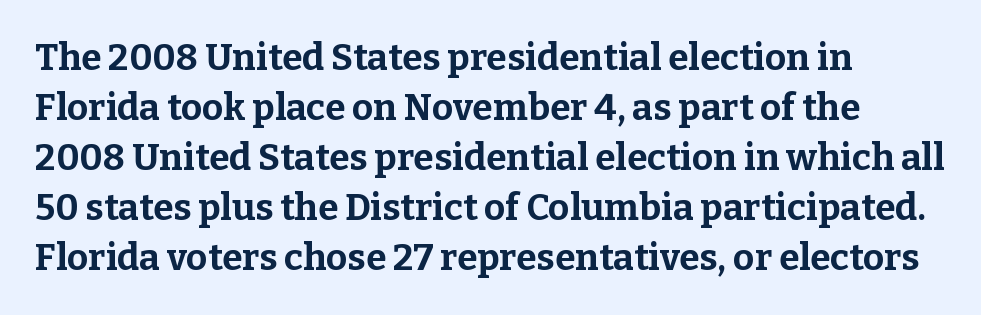
The image shows 37 px bold serif type, upright; set left-aligned, normal line spacing (1.35x), normal letter spacing, not underlined; low stroke contrast and a medium x-height.
